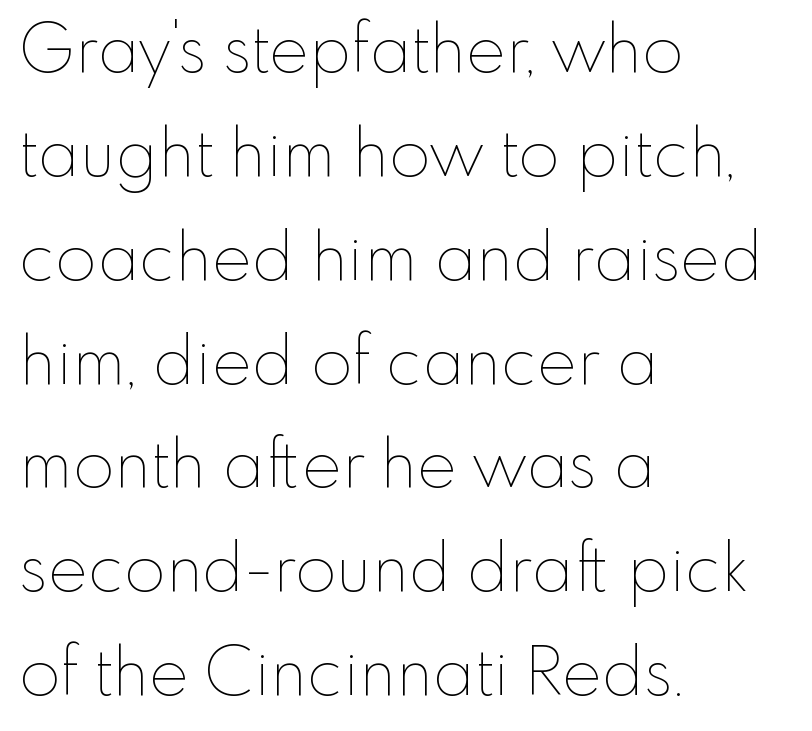
The image shows 67 px thin type, upright; set left-aligned, normal line spacing (1.55x), normal letter spacing, not underlined; low stroke contrast and a small x-height.
